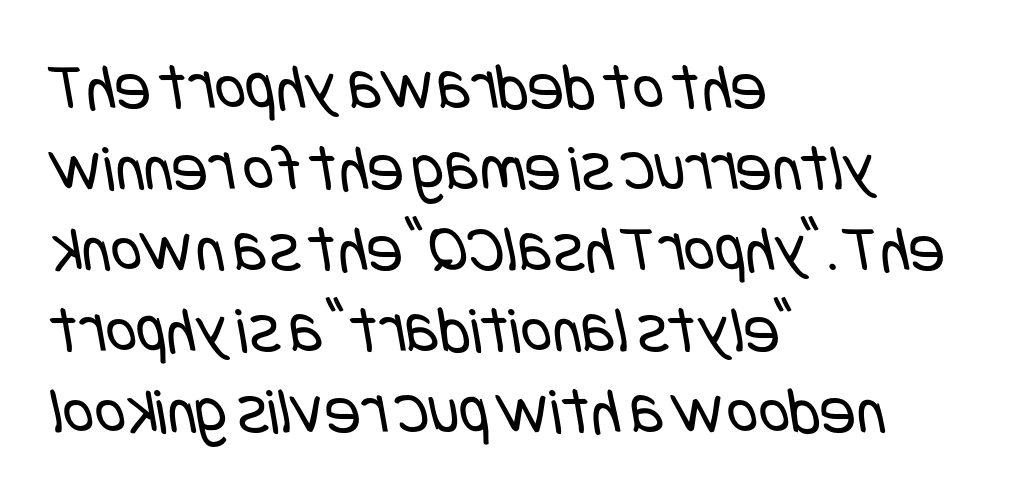
Q: Is the text bold? A: No.
Q: Is the typeface a serif or a sans-serif typeface? A: Sans-serif.
Q: Is the text underlined? A: No.
Q: How is the paragraph aligned? A: Left-aligned.
Q: Is the spacing between letters normal or unusually wide? A: Normal.
Q: Width (condensed, normal, or wide)? A: Condensed.
Q: Stroke contrast? A: Low.
Q: x-height? A: Large.
